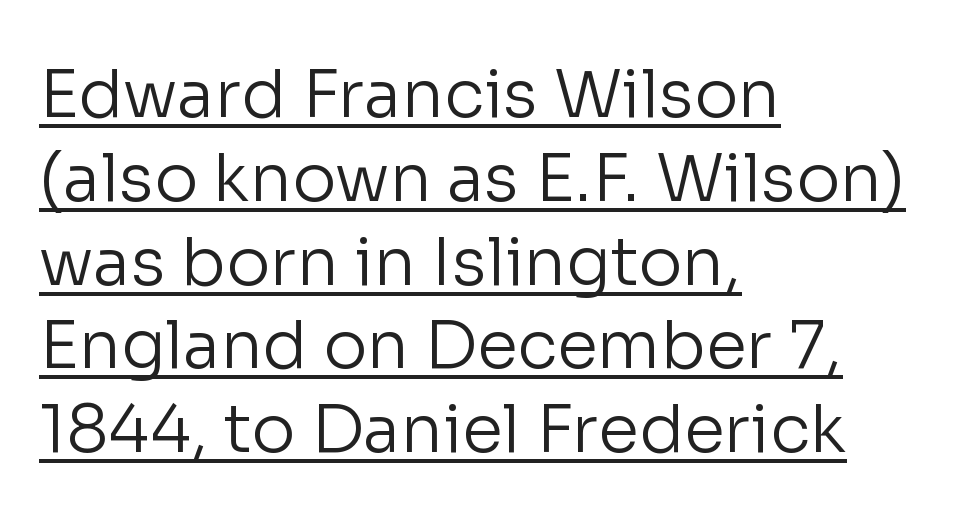
The image shows 66 px regular-weight sans-serif type, upright; set left-aligned, normal line spacing (1.27x), normal letter spacing, underlined; low stroke contrast and a medium x-height.
